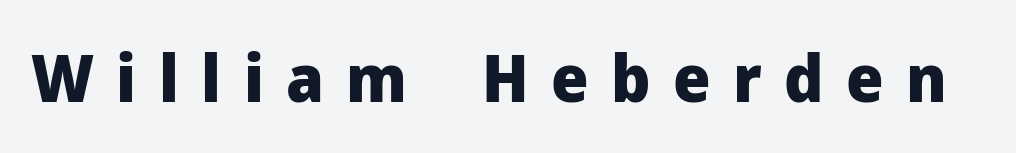
The image shows 66 px heavy sans-serif type, upright; set unusually wide letter spacing (+0.34 em), not underlined; low stroke contrast and a medium x-height.
